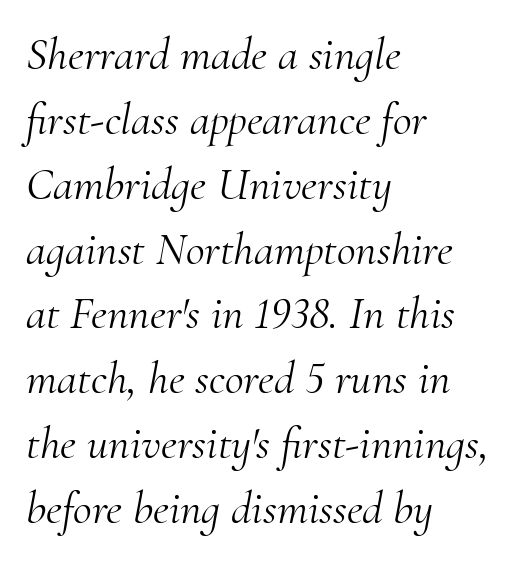
The image shows 46 px light serif type, italic (leaning right); set left-aligned, normal line spacing (1.41x), normal letter spacing, not underlined; medium stroke contrast and a small x-height.
